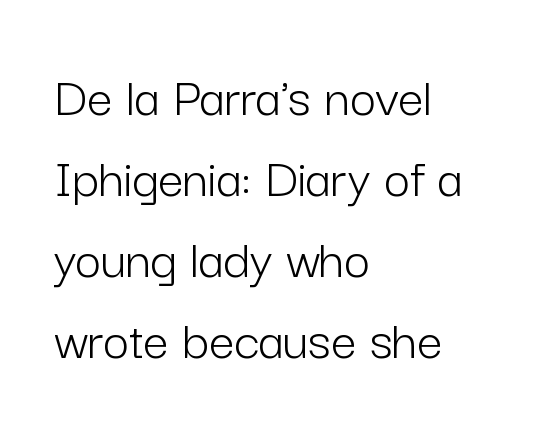
The image shows 57 px light sans-serif type, upright; set left-aligned, normal line spacing (1.42x), normal letter spacing, not underlined; low stroke contrast and a medium x-height.
